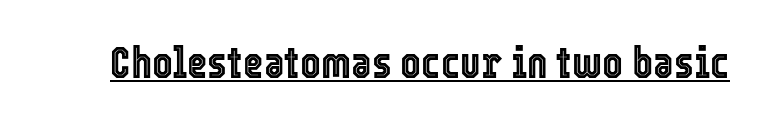
Every stem runs plumb, perpendicular to the baseline. The face used here is proportionally spaced, like ordinary book or web type. Underlined type. Spacing between characters is what you'd get straight out of the box.
